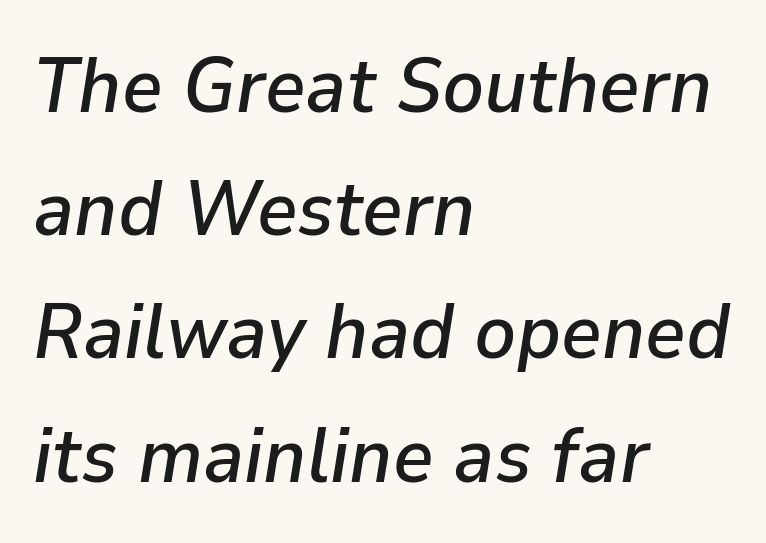
Q: Is the text italic (slanted)? A: Yes, it leans right by about 9 degrees.
Q: Is the text underlined? A: No.
Q: How is the paragraph aligned? A: Left-aligned.
Q: Is the spacing between letters normal or unusually wide? A: Normal.
Q: Is the spacing between lines tight, normal or loose? A: Normal.
Q: Width (condensed, normal, or wide)? A: Normal.
Q: Stroke contrast? A: Low.
Q: x-height? A: Medium.
Q: Monospaced? A: No.
